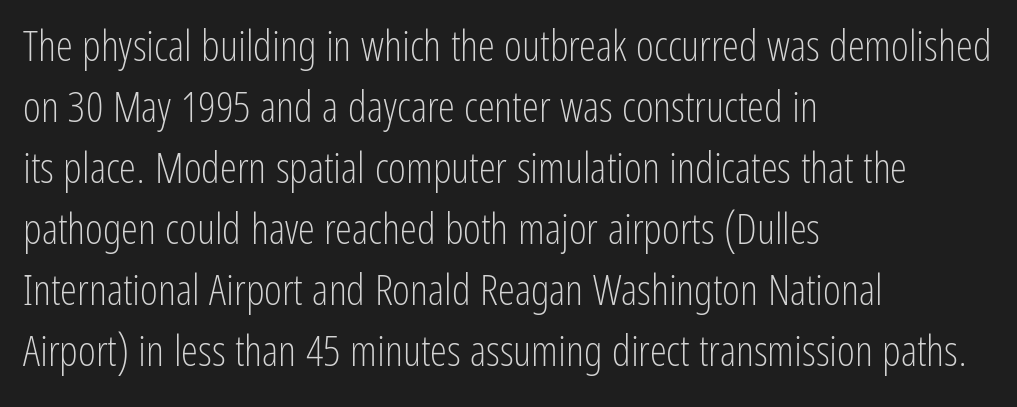
Do the letters lean? They stand straight. Notice how the passage keeps a crisp vertical edge on the left only. There is no visible air inserted between adjacent glyphs. Caption: face not bold, strokes unweighted. Proportional: the letters do not fall into vertical columns.
